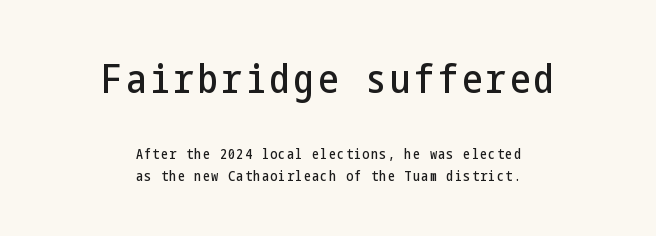
{"serif": "no", "italic": "no", "width": "condensed", "stroke_contrast": "low", "x_height": "medium", "underline": "no", "align": "center", "line_spacing": "normal", "line_spacing_ratio": 1.55, "larger_block": "first", "size_ratio": 2.86, "glyph_px": 40}
